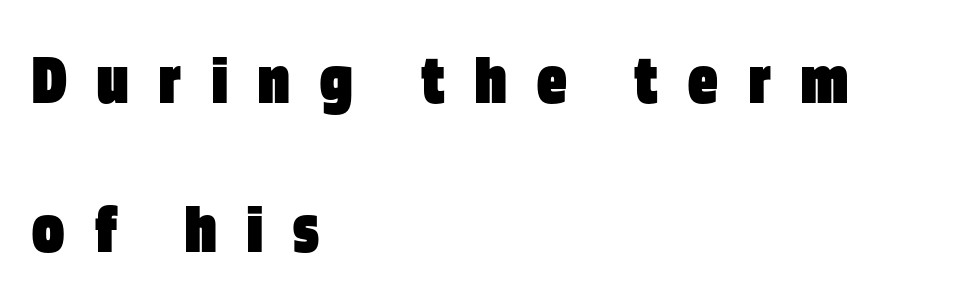
The image shows 73 px heavy, condensed sans-serif type, upright; set left-aligned, loose line spacing (2.04x), unusually wide letter spacing (+0.42 em), not underlined; low stroke contrast and a large x-height.
